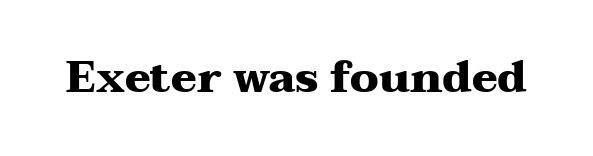
{"serif": "yes", "italic": "no", "bold": "yes", "weight": "heavy", "width": "wide", "stroke_contrast": "medium", "x_height": "medium", "monospaced": "no", "underline": "no", "letter_spacing": "normal", "letter_spacing_em": 0.0, "glyph_px": 43}
